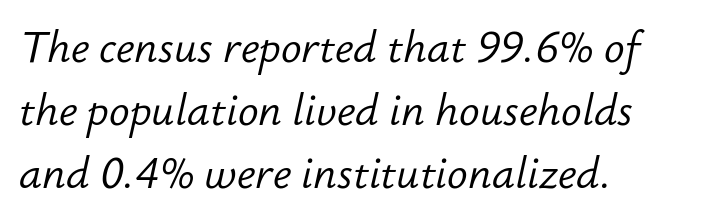
The image shows 43 px light type, italic (leaning right); set left-aligned, normal line spacing (1.47x), normal letter spacing, not underlined; low stroke contrast and a small x-height.
